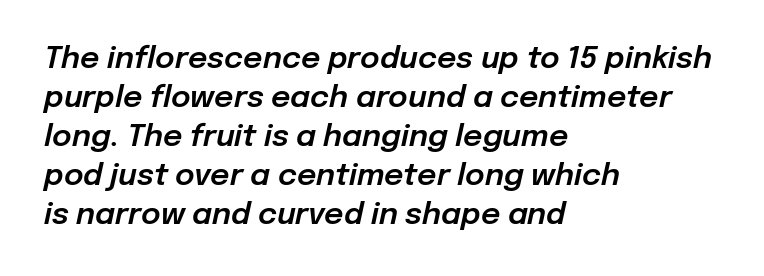
The image shows 30 px text type, italic (leaning right); set left-aligned, normal line spacing (1.3x), normal letter spacing, not underlined; low stroke contrast and a medium x-height.
